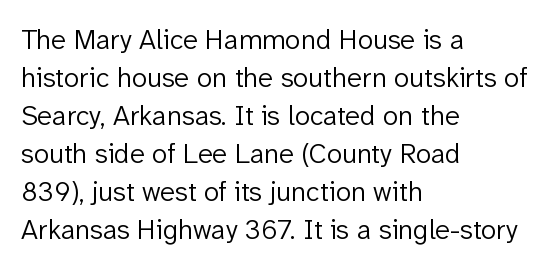
{"serif": "no", "italic": "no", "bold": "no", "weight": "light", "width": "normal", "stroke_contrast": "low", "x_height": "medium", "monospaced": "no", "underline": "no", "align": "left", "line_spacing": "normal", "line_spacing_ratio": 1.36, "letter_spacing": "normal", "letter_spacing_em": 0.0, "glyph_px": 28}
